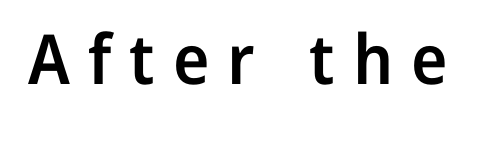
Q: Is the text bold? A: Semi-bold.
Q: Is the text italic (slanted)? A: No, it is upright.
Q: Is the typeface a serif or a sans-serif typeface? A: Sans-serif.
Q: Is the text underlined? A: No.
Q: Is the spacing between letters normal or unusually wide? A: Unusually wide.
Q: Width (condensed, normal, or wide)? A: Normal.
Q: Stroke contrast? A: Low.
Q: x-height? A: Medium.
Q: Monospaced? A: No.
